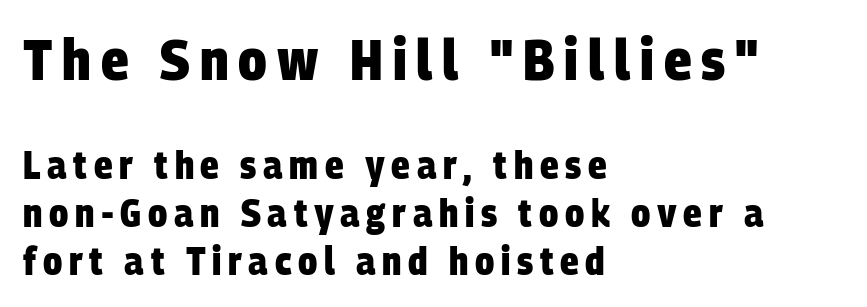
{"serif": "no", "bold": "yes", "weight": "heavy", "width": "condensed", "stroke_contrast": "low", "x_height": "large", "monospaced": "no", "underline": "no", "align": "left", "line_spacing_ratio": 1.23, "larger_block": "first", "size_ratio": 1.49, "glyph_px": 58}
